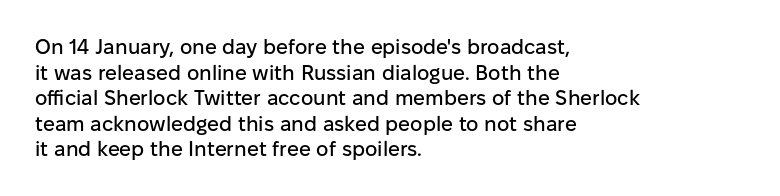
Q: Is the text italic (slanted)? A: No, it is upright.
Q: Is the text underlined? A: No.
Q: How is the paragraph aligned? A: Left-aligned.
Q: Is the spacing between letters normal or unusually wide? A: Normal.
